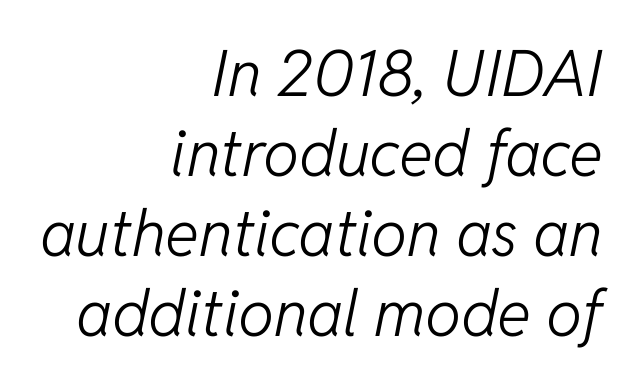
Q: Is the text bold? A: No.
Q: Is the text italic (slanted)? A: Yes, it leans right by about 11 degrees.
Q: Is the text underlined? A: No.
Q: How is the paragraph aligned? A: Right-aligned.
Q: Is the spacing between letters normal or unusually wide? A: Normal.
Q: Is the spacing between lines tight, normal or loose? A: Normal.
Q: Width (condensed, normal, or wide)? A: Normal.
Q: Stroke contrast? A: Low.
Q: x-height? A: Medium.
Q: Monospaced? A: No.
